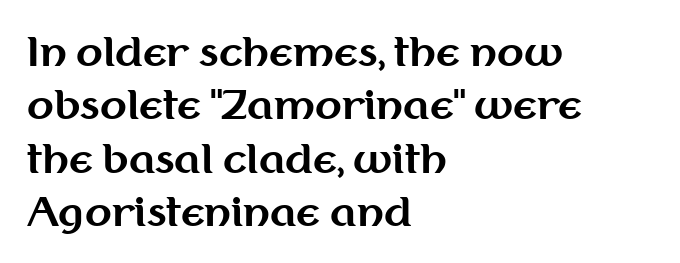
Q: Is the text bold? A: Yes.
Q: Is the text italic (slanted)? A: No, it is upright.
Q: Is the typeface a serif or a sans-serif typeface? A: Sans-serif.
Q: Is the text underlined? A: No.
Q: How is the paragraph aligned? A: Left-aligned.
Q: Is the spacing between letters normal or unusually wide? A: Normal.
Q: Is the spacing between lines tight, normal or loose? A: Normal.
Q: Width (condensed, normal, or wide)? A: Normal.
Q: Stroke contrast? A: Medium.
Q: x-height? A: Medium.
Q: Monospaced? A: No.
